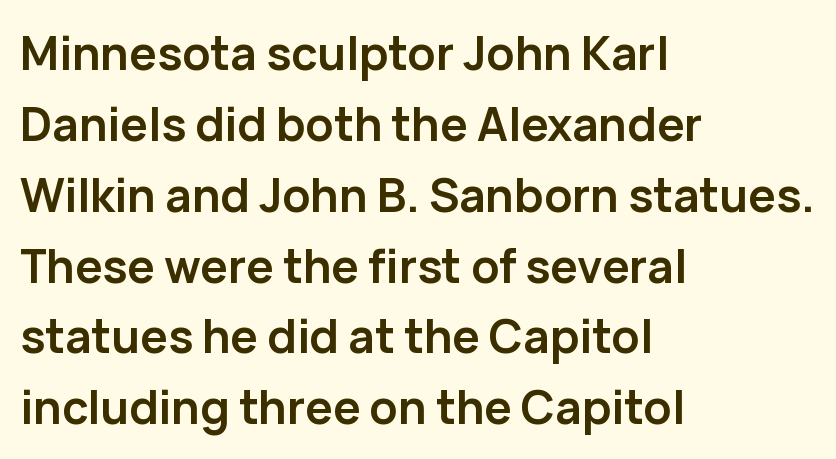
{"serif": "no", "italic": "no", "bold": "yes", "weight": "semibold", "width": "normal", "stroke_contrast": "low", "x_height": "medium", "monospaced": "no", "underline": "no", "align": "left", "line_spacing": "normal", "line_spacing_ratio": 1.54, "letter_spacing": "normal", "letter_spacing_em": 0.0, "glyph_px": 46}
